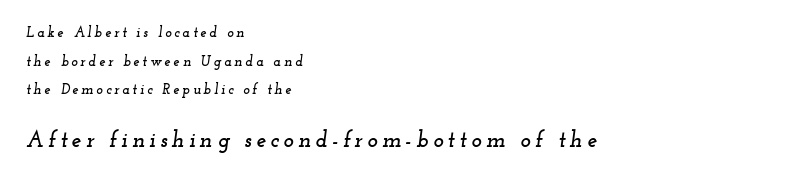
The zone under the glyphs is completely vacant. Does the copy run flush right? No — it runs flush left. Caption: upper text group reduced, lower text group enlarged. Baseline-to-baseline distance is far greater than the letter height. A typesetter would call this heavily tracked-out type.
